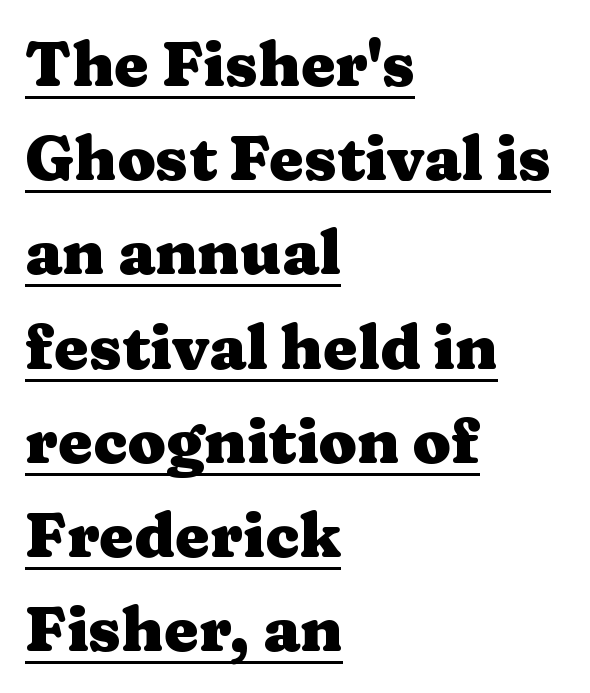
Q: Is the text bold? A: Yes.
Q: Is the text italic (slanted)? A: No, it is upright.
Q: Is the typeface a serif or a sans-serif typeface? A: Serif.
Q: Is the text underlined? A: Yes.
Q: How is the paragraph aligned? A: Left-aligned.
Q: Is the spacing between letters normal or unusually wide? A: Normal.
Q: Is the spacing between lines tight, normal or loose? A: Normal.
Q: Width (condensed, normal, or wide)? A: Wide.
Q: Stroke contrast? A: Medium.
Q: x-height? A: Medium.
Q: Monospaced? A: No.
